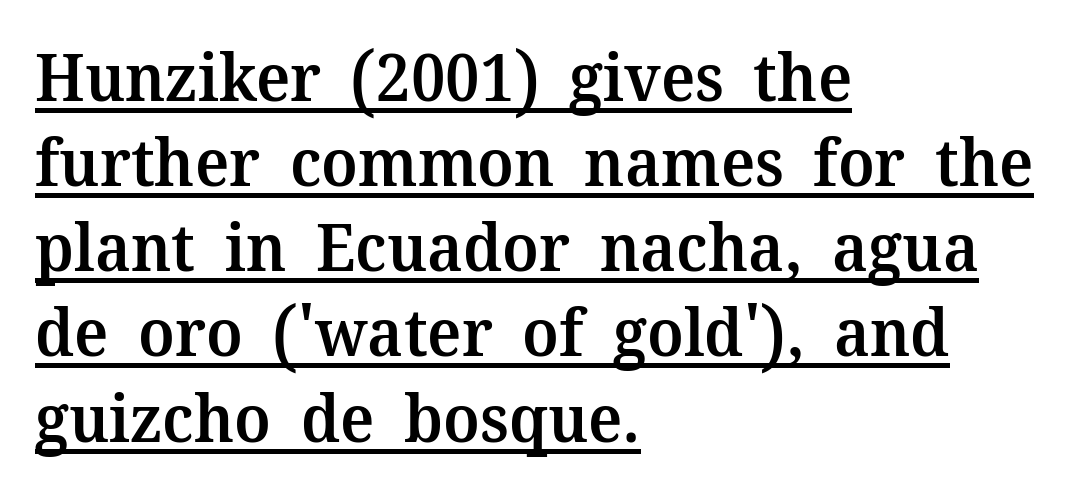
The image shows 66 px semibold serif type, upright; set left-aligned, normal line spacing (1.29x), normal letter spacing, underlined; medium stroke contrast and a medium x-height.
